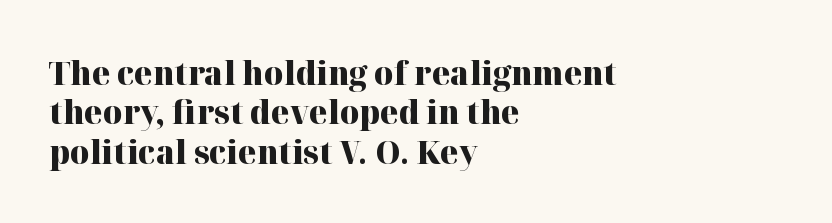
Each letter keeps its own natural width here, so spacing adapts to shape. Casual observation: everything's shoved over to the left. The font is running at its bold setting. Look at the tracking — it's just the regular setting, nothing added. To sum up the face: it has serifs. Notice how the stems are strictly vertical — no italics here.
